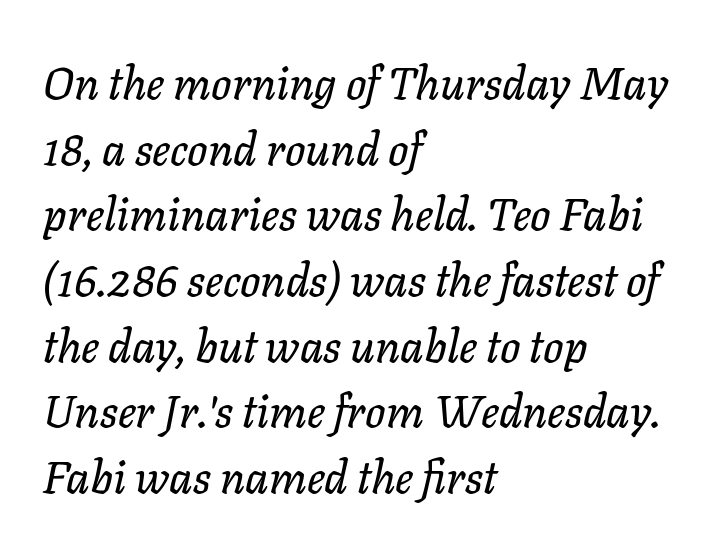
Q: Is the text italic (slanted)? A: Yes, it leans right by about 11 degrees.
Q: Is the text underlined? A: No.
Q: How is the paragraph aligned? A: Left-aligned.
Q: Is the spacing between letters normal or unusually wide? A: Normal.
Q: Is the spacing between lines tight, normal or loose? A: Normal.
Q: Width (condensed, normal, or wide)? A: Normal.
Q: Stroke contrast? A: Low.
Q: x-height? A: Medium.
Q: Monospaced? A: No.
